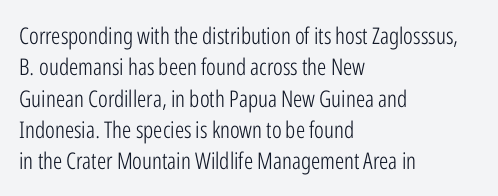
One glance says typical: line gaps are just what's usual. What stands out about the letter spacing? Nothing — it is the standard amount. This reads as an unemphasized weight, regular at the heaviest. The text block is weighted toward the left margin, trailing off unevenly rightward. Descender tails drop into unmarked territory. The specimen reads as upright at a glance.
